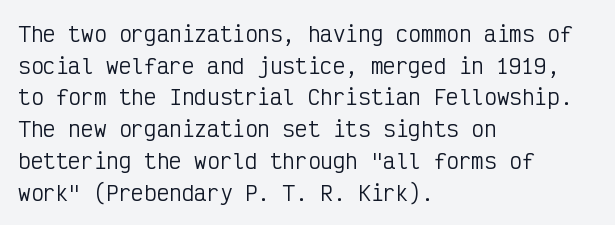
{"italic": "no", "bold": "no", "underline": "no", "align": "left", "line_spacing": "normal", "line_spacing_ratio": 1.51, "letter_spacing": "normal", "letter_spacing_em": 0.0, "glyph_px": 21}
